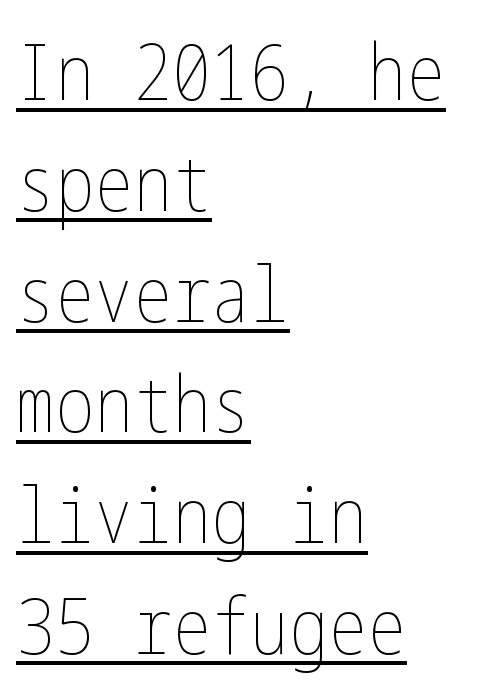
{"italic": "no", "bold": "no", "weight": "thin", "width": "condensed", "stroke_contrast": "low", "x_height": "medium", "underline": "yes", "align": "left", "line_spacing": "normal", "line_spacing_ratio": 1.42, "letter_spacing": "normal", "letter_spacing_em": 0.0, "glyph_px": 78}
